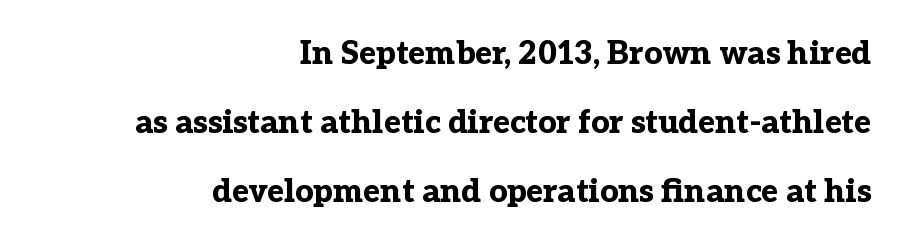
The image shows 32 px bold serif type, upright; set right-aligned, loose line spacing (2.16x), normal letter spacing, not underlined; low stroke contrast and a medium x-height.
